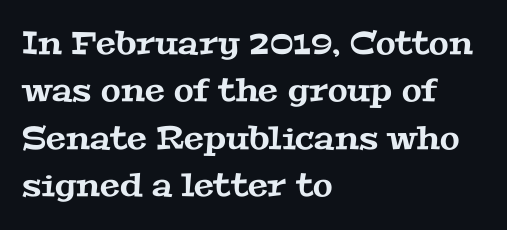
The image shows 32 px wide serif type; set left-aligned, normal line spacing (1.48x), normal letter spacing, not underlined; medium stroke contrast and a medium x-height.
